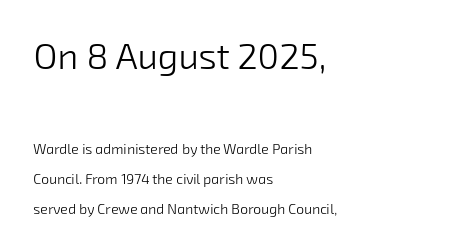
The block sitting higher on the canvas is the one with enlarged characters. Words appear dense and cohesive because spacing is normal. Does the type have serifs? No, each stem ends abruptly. Stem width sits at or under what a default text font uses. Reading down the column, the eye jumps a long way to each next line.
